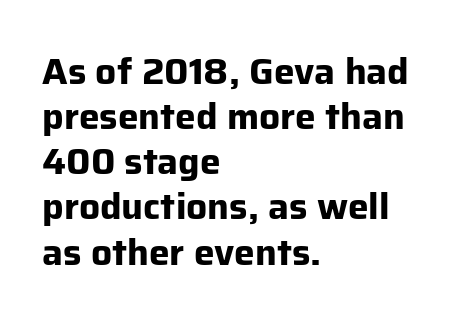
The image shows 37 px bold sans-serif type, upright; set left-aligned, line spacing 1.22x, normal letter spacing, not underlined; low stroke contrast and a medium x-height.
